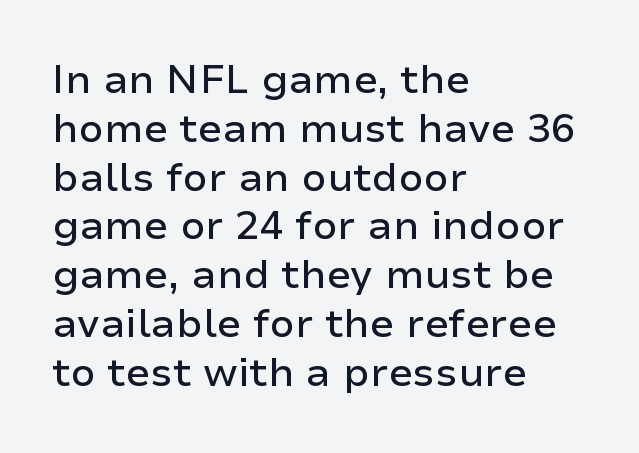
Is this a fixed-width face? No — the glyphs have proportional, varying widths. Is this a sans? Yes — the strokes have no serifs. The letters sit at their default tracking, neither squeezed nor spread. This rendering uses left alignment, leaving the right contour irregular. Do the letters lean? They stand straight. Glance below the letters and you will spot only blank space.
